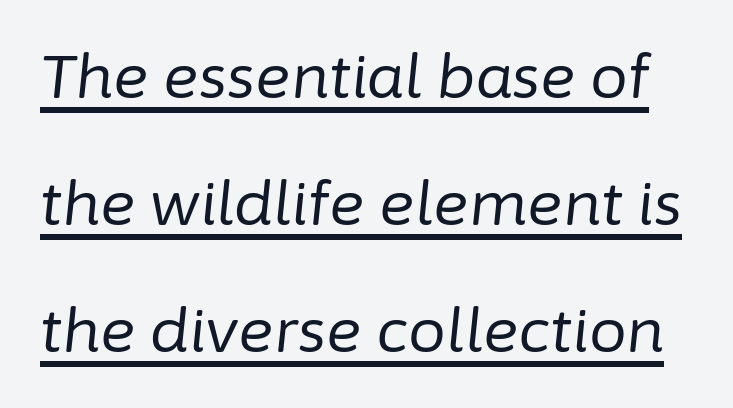
Q: Is the text bold? A: No.
Q: Is the text italic (slanted)? A: Yes, it leans right by about 6 degrees.
Q: Is the text underlined? A: Yes.
Q: Is the spacing between letters normal or unusually wide? A: Normal.
Q: Is the spacing between lines tight, normal or loose? A: Loose.
Q: Width (condensed, normal, or wide)? A: Normal.
Q: Stroke contrast? A: Low.
Q: x-height? A: Medium.
Q: Monospaced? A: No.
